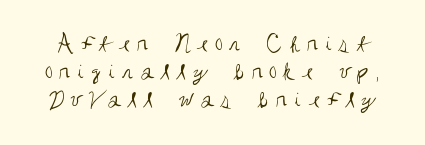
Is there much room between lines? No — they nearly touch. Heaviness? Minimal to ordinary, like unemphasized prose. This rendering features lettering with no underline. Here the glyphs are tracked loosely, breaking word shapes into spaced letters.
